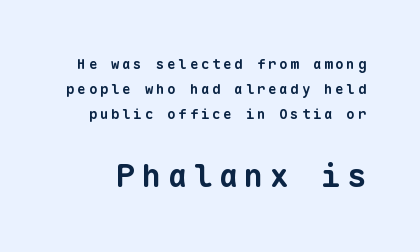
The image shows 32 px bold sans-serif type, monospaced; set line spacing 1.78x, unusually wide letter spacing (+0.2 em), not underlined; the second (bottom) block is 2.29x larger; low stroke contrast and a medium x-height.
